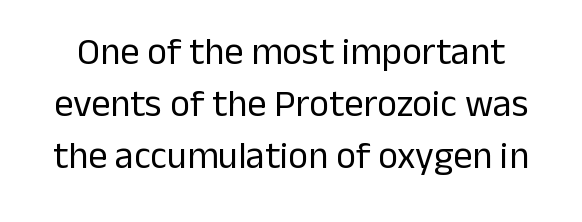
The image shows 38 px regular-weight sans-serif type, upright; set normal line spacing (1.37x), normal letter spacing, not underlined; low stroke contrast and a medium x-height.
